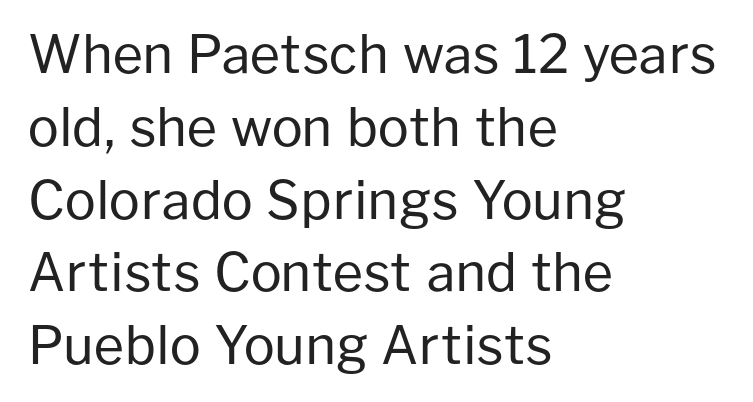
Q: Is the text bold? A: No.
Q: Is the text italic (slanted)? A: No, it is upright.
Q: Is the typeface a serif or a sans-serif typeface? A: Sans-serif.
Q: Is the text underlined? A: No.
Q: How is the paragraph aligned? A: Left-aligned.
Q: Is the spacing between letters normal or unusually wide? A: Normal.
Q: Is the spacing between lines tight, normal or loose? A: Normal.
Q: Width (condensed, normal, or wide)? A: Normal.
Q: Stroke contrast? A: Low.
Q: x-height? A: Medium.
Q: Monospaced? A: No.
